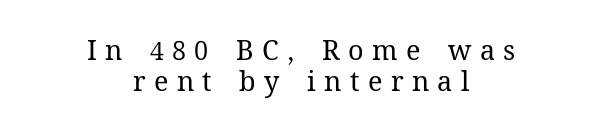
Q: Is the text bold? A: No.
Q: Is the text italic (slanted)? A: No, it is upright.
Q: Is the text underlined? A: No.
Q: How is the paragraph aligned? A: Centered.
Q: Is the spacing between letters normal or unusually wide? A: Unusually wide.
Q: Is the spacing between lines tight, normal or loose? A: Tight.
